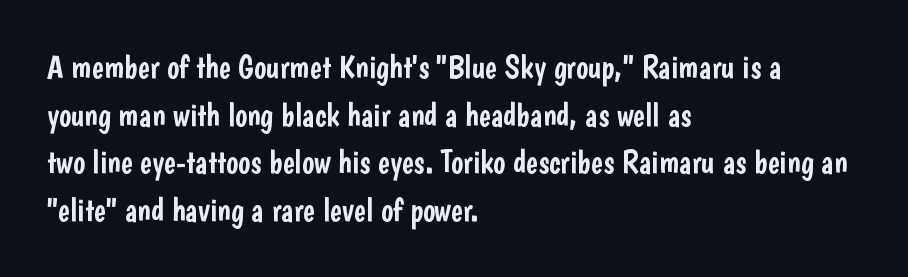
The image shows 32 px condensed sans-serif type, upright; set left-aligned, normal line spacing (1.49x), normal letter spacing, not underlined; low stroke contrast and a medium x-height.
